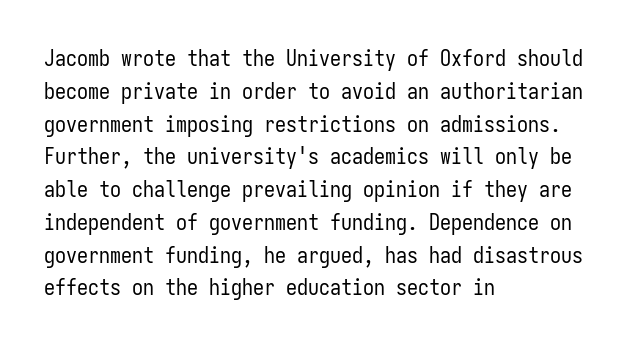
{"italic": "no", "bold": "no", "underline": "no", "align": "left", "line_spacing": "normal", "line_spacing_ratio": 1.49, "letter_spacing": "normal", "letter_spacing_em": 0.0, "glyph_px": 22}
